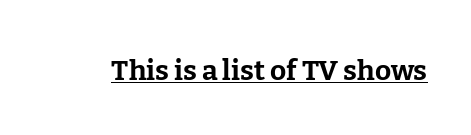
{"serif": "yes", "italic": "no", "bold": "yes", "weight": "bold", "width": "normal", "stroke_contrast": "low", "x_height": "medium", "monospaced": "no", "underline": "yes", "letter_spacing": "normal", "letter_spacing_em": 0.0, "glyph_px": 28}
